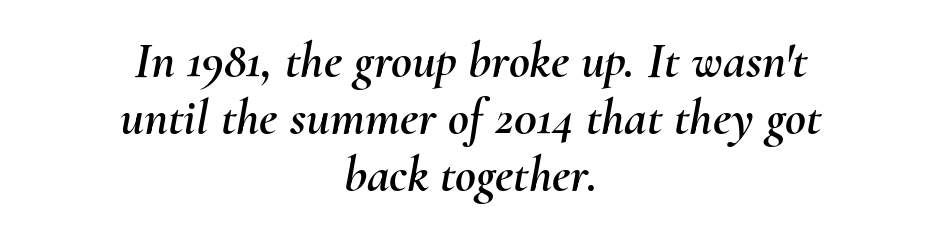
Is the block centered? Yes — each line is placed symmetrically about the middle. Horizontal bands of white between lines are thin slivers. Slanted lettering throughout. Is this a fixed-width face? No — the glyphs have proportional, varying widths. A typesetter would call this zero additional tracking. Nobody drew a line under any word here.
